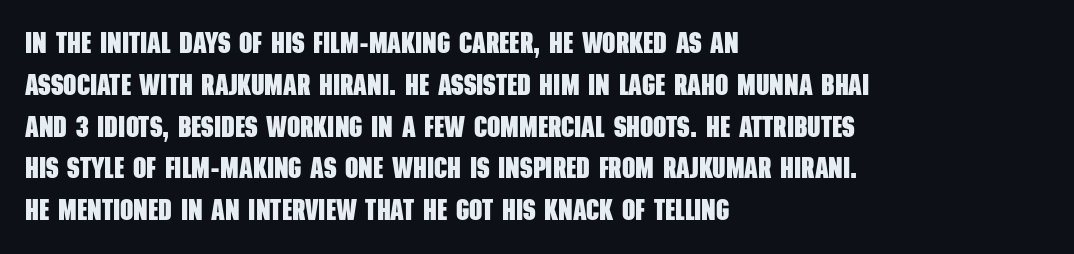
{"serif": "no", "bold": "yes", "weight": "heavy", "width": "condensed", "stroke_contrast": "low", "x_height": "large", "monospaced": "no", "underline": "no", "align": "left", "line_spacing": "normal", "line_spacing_ratio": 1.44, "letter_spacing": "normal", "letter_spacing_em": 0.0, "glyph_px": 29}
